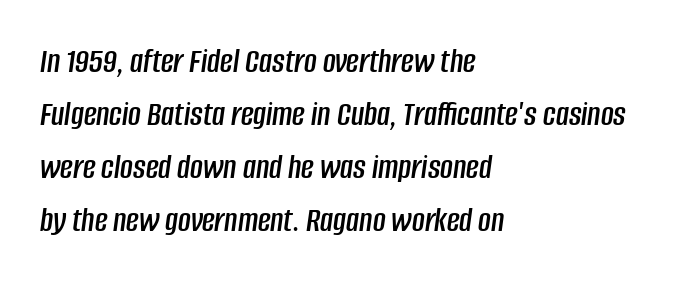
Q: Is the text italic (slanted)? A: Yes, it leans right by about 8 degrees.
Q: Is the text underlined? A: No.
Q: How is the paragraph aligned? A: Left-aligned.
Q: Is the spacing between letters normal or unusually wide? A: Normal.
Q: Is the spacing between lines tight, normal or loose? A: Normal.
Q: Width (condensed, normal, or wide)? A: Condensed.
Q: Stroke contrast? A: Low.
Q: x-height? A: Large.
Q: Monospaced? A: No.
